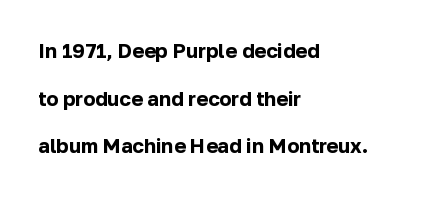
Typesetter's note: full bold, strokes at maximum text heaviness. The block of text is sparse from top to bottom, with ample space between rows. No italicization has been applied; the sample stays upright. Caption: standard tracking, unaltered.
